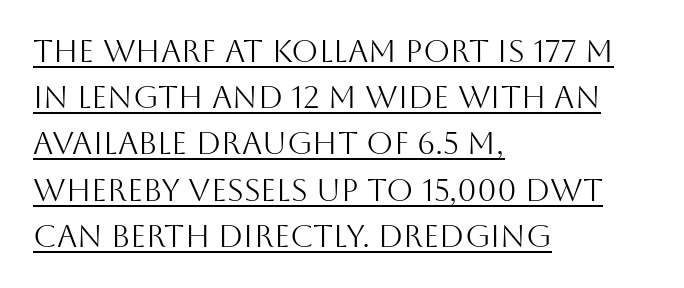
{"serif": "no", "italic": "no", "bold": "no", "weight": "light", "width": "normal", "stroke_contrast": "medium", "x_height": "large", "monospaced": "no", "underline": "yes", "align": "left", "line_spacing": "normal", "line_spacing_ratio": 1.49, "letter_spacing": "normal", "letter_spacing_em": 0.0, "glyph_px": 31}
